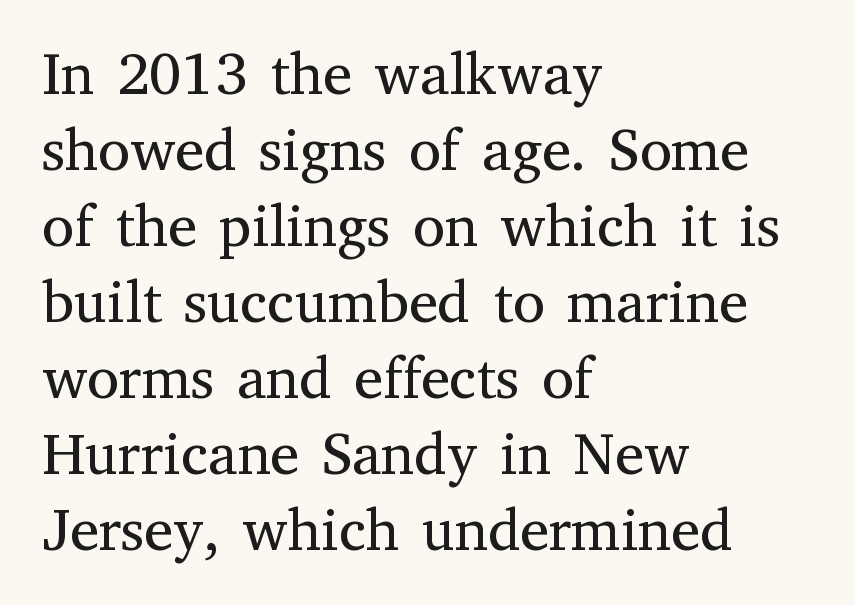
Q: Is the text bold? A: No.
Q: Is the text italic (slanted)? A: No, it is upright.
Q: Is the typeface a serif or a sans-serif typeface? A: Serif.
Q: Is the text underlined? A: No.
Q: How is the paragraph aligned? A: Left-aligned.
Q: Is the spacing between letters normal or unusually wide? A: Normal.
Q: Is the spacing between lines tight, normal or loose? A: Normal.
Q: Width (condensed, normal, or wide)? A: Normal.
Q: Stroke contrast? A: Medium.
Q: x-height? A: Medium.
Q: Monospaced? A: No.
